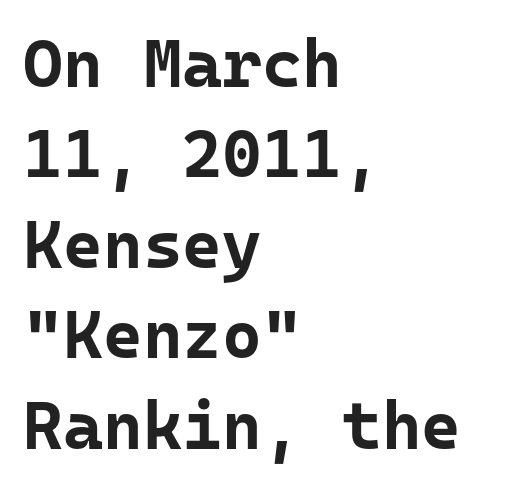
The image shows 68 px bold sans-serif type, upright, monospaced; set left-aligned, normal line spacing (1.33x), normal letter spacing, not underlined; low stroke contrast and a medium x-height.
